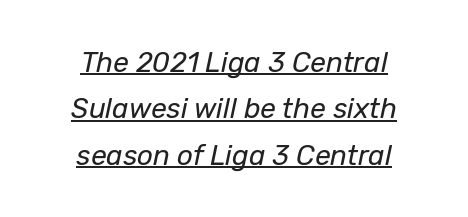
In CSS terms this would be text-align: center. Characters are canted at an angle relative to the baseline's perpendicular. The letterforms sit at book weight or below. Looks like someone drew a line under every word here. Rows of type keep a routine distance in the vertical direction.
